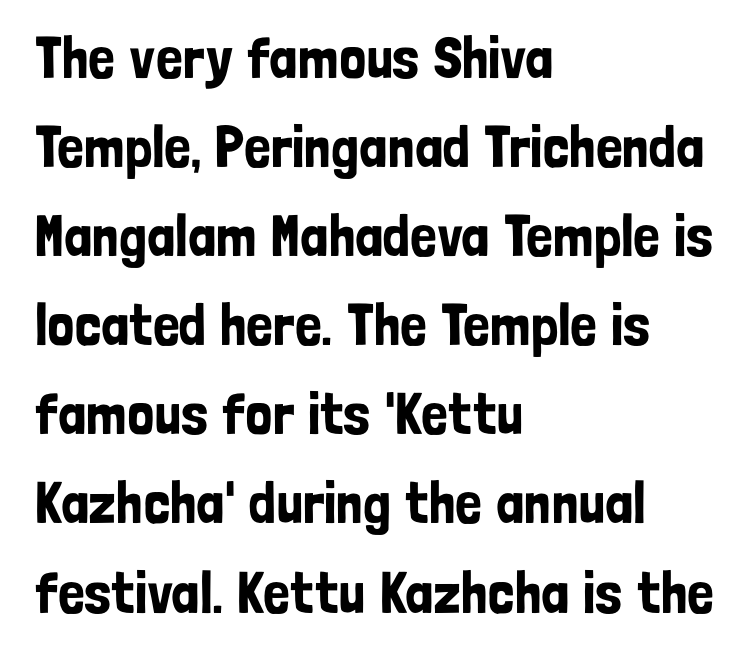
What's the leading like? Ordinary, nothing unusual. Caption: multi-line text, flush left, ragged right. Lines of text with bare space underneath. Every character sits straight up, as roman type does. Observe the ordinary spacing: letters are neighbours, not strangers. The face used here is a sans, in the tradition of grotesques and geometrics.
